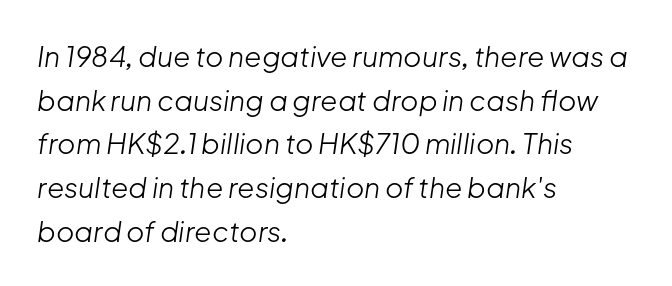
{"italic": "yes", "lean": "right", "slant_degrees": 8, "bold": "no", "weight": "light", "width": "normal", "stroke_contrast": "low", "x_height": "medium", "monospaced": "no", "underline": "no", "align": "left", "line_spacing": "normal", "line_spacing_ratio": 1.56, "letter_spacing": "normal", "letter_spacing_em": 0.0, "glyph_px": 28}
